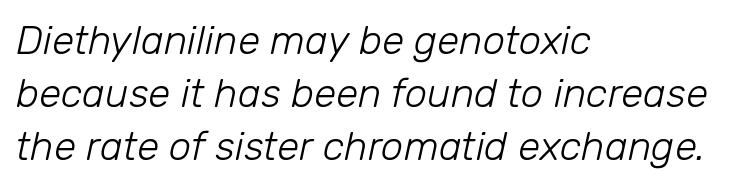
A typesetter would call this zero additional tracking. The space directly below the letters is spotless. The passage shown is typed in a proportional face where columns would drift. Line spacing here is normal. Visually the block forms a straight wall on the left and a jagged coastline on the right.
